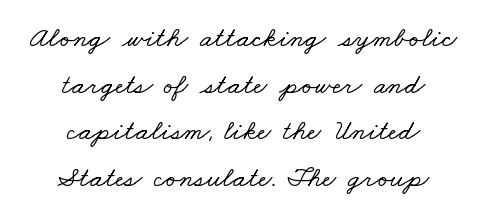
The image shows 29 px wide serif type; set centered, normal line spacing (1.61x), normal letter spacing, not underlined; low stroke contrast and a small x-height.
